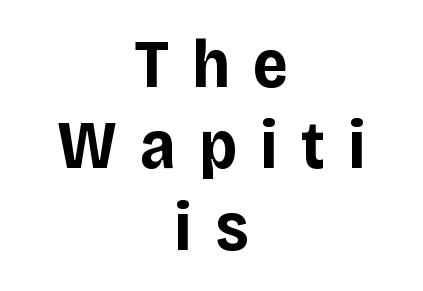
Q: Is the text bold? A: Yes.
Q: Is the text italic (slanted)? A: No, it is upright.
Q: Is the typeface a serif or a sans-serif typeface? A: Sans-serif.
Q: Is the text underlined? A: No.
Q: How is the paragraph aligned? A: Centered.
Q: Is the spacing between letters normal or unusually wide? A: Unusually wide.
Q: Width (condensed, normal, or wide)? A: Normal.
Q: Stroke contrast? A: Low.
Q: x-height? A: Large.
Q: Monospaced? A: No.
